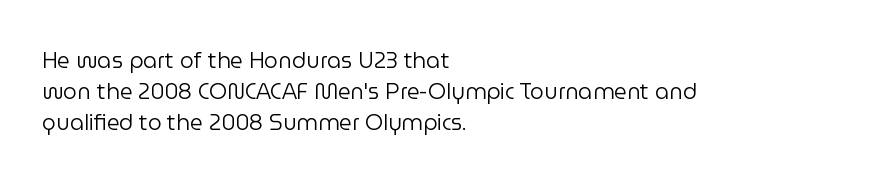
Every row of glyphs begins at an identical x-position on the left. The typesetting does not lean heavy: it is not bold. One glance says typical: line gaps are just what's usual. Underlining? Definitely not there.
